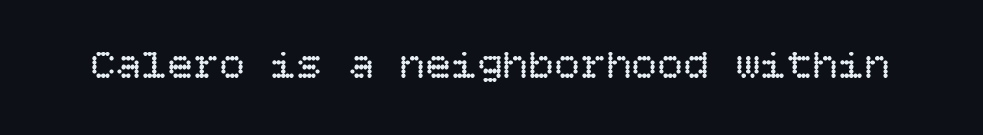
{"italic": "no", "bold": "no", "weight": "regular", "width": "normal", "stroke_contrast": "low", "x_height": "large", "underline": "no", "letter_spacing": "normal", "letter_spacing_em": 0.0, "glyph_px": 43}
